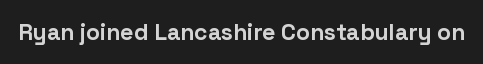
Q: Is the text bold? A: Yes.
Q: Is the text italic (slanted)? A: No, it is upright.
Q: Is the text underlined? A: No.
Q: Is the spacing between letters normal or unusually wide? A: Normal.
